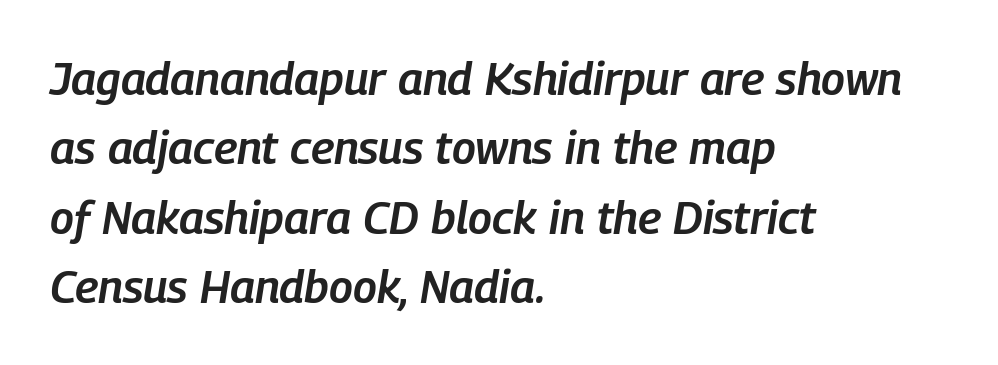
The image shows 46 px semibold, condensed type, italic (leaning right); set left-aligned, normal line spacing (1.51x), normal letter spacing, not underlined; low stroke contrast and a medium x-height.
